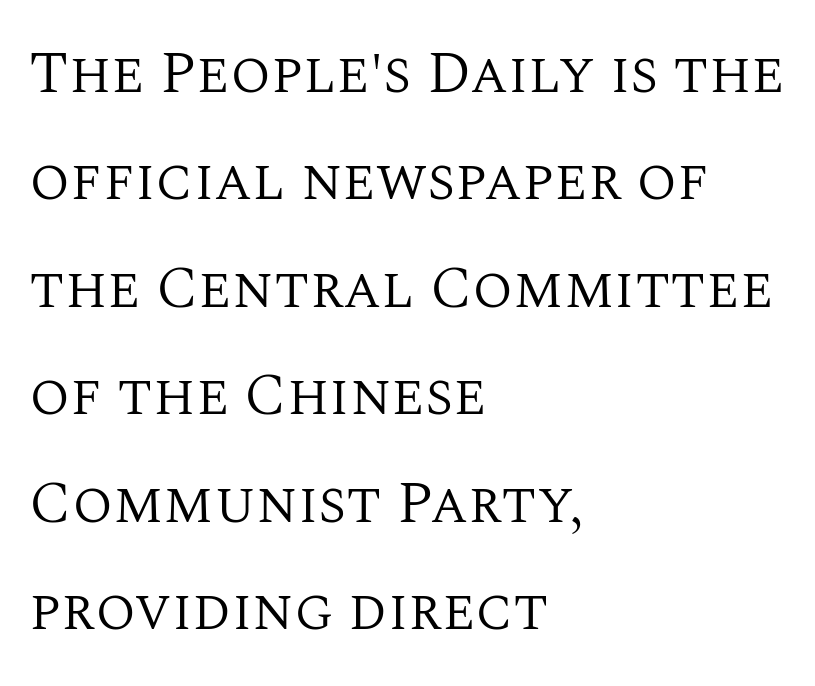
Q: Is the text bold? A: No.
Q: Is the text italic (slanted)? A: No, it is upright.
Q: Is the typeface a serif or a sans-serif typeface? A: Serif.
Q: Is the text underlined? A: No.
Q: How is the paragraph aligned? A: Left-aligned.
Q: Is the spacing between letters normal or unusually wide? A: Normal.
Q: Width (condensed, normal, or wide)? A: Normal.
Q: Stroke contrast? A: Medium.
Q: x-height? A: Large.
Q: Monospaced? A: No.
